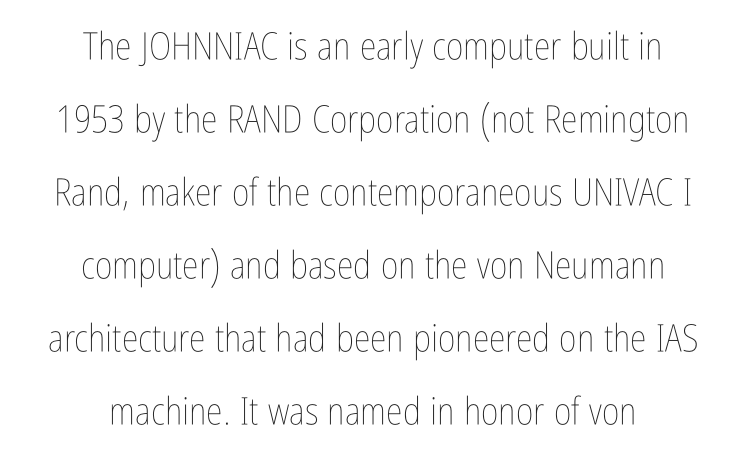
{"italic": "no", "bold": "no", "weight": "thin", "width": "condensed", "stroke_contrast": "low", "x_height": "medium", "monospaced": "no", "underline": "no", "align": "center", "line_spacing": "loose", "line_spacing_ratio": 1.92, "letter_spacing": "normal", "letter_spacing_em": 0.0, "glyph_px": 38}
